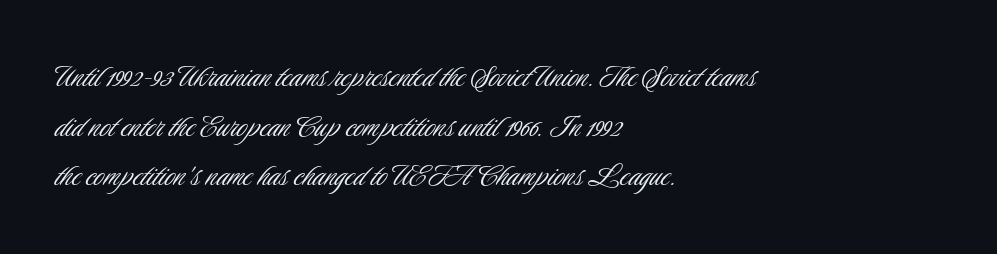
Varying glyph widths throughout — classic text-font behaviour. Just letters on the line, the space beneath them empty. Characters follow at the spacing the type designer built in. A typesetter would call this leading conventional body-copy spacing.
